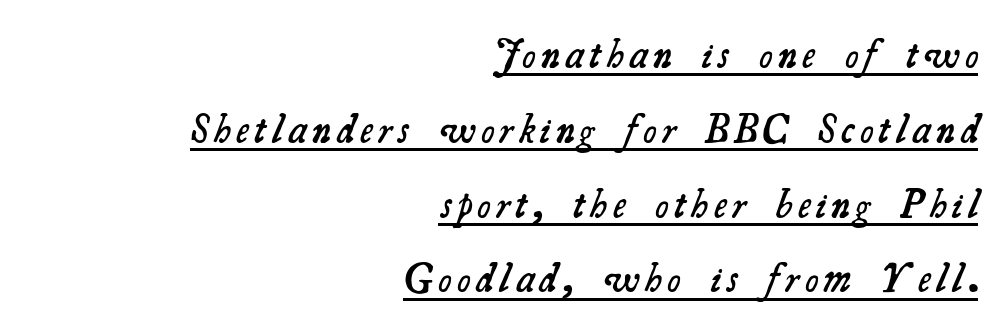
Q: Is the text bold? A: Semi-bold.
Q: Is the typeface a serif or a sans-serif typeface? A: Serif.
Q: Is the text underlined? A: Yes.
Q: How is the paragraph aligned? A: Right-aligned.
Q: Width (condensed, normal, or wide)? A: Normal.
Q: Stroke contrast? A: Medium.
Q: x-height? A: Small.
Q: Monospaced? A: No.
